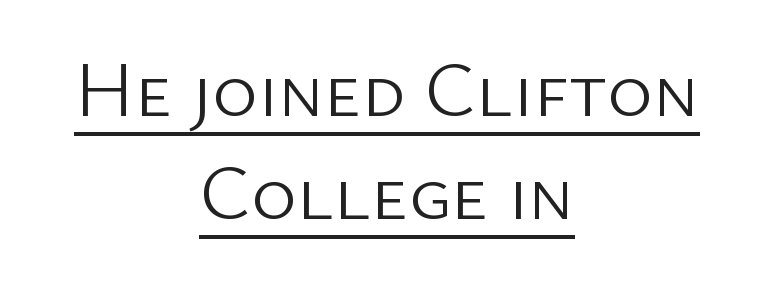
Q: Is the text bold? A: No.
Q: Is the text italic (slanted)? A: No, it is upright.
Q: Is the typeface a serif or a sans-serif typeface? A: Sans-serif.
Q: Is the text underlined? A: Yes.
Q: How is the paragraph aligned? A: Centered.
Q: Is the spacing between letters normal or unusually wide? A: Normal.
Q: Is the spacing between lines tight, normal or loose? A: Normal.
Q: Width (condensed, normal, or wide)? A: Normal.
Q: Stroke contrast? A: Low.
Q: x-height? A: Medium.
Q: Monospaced? A: No.
